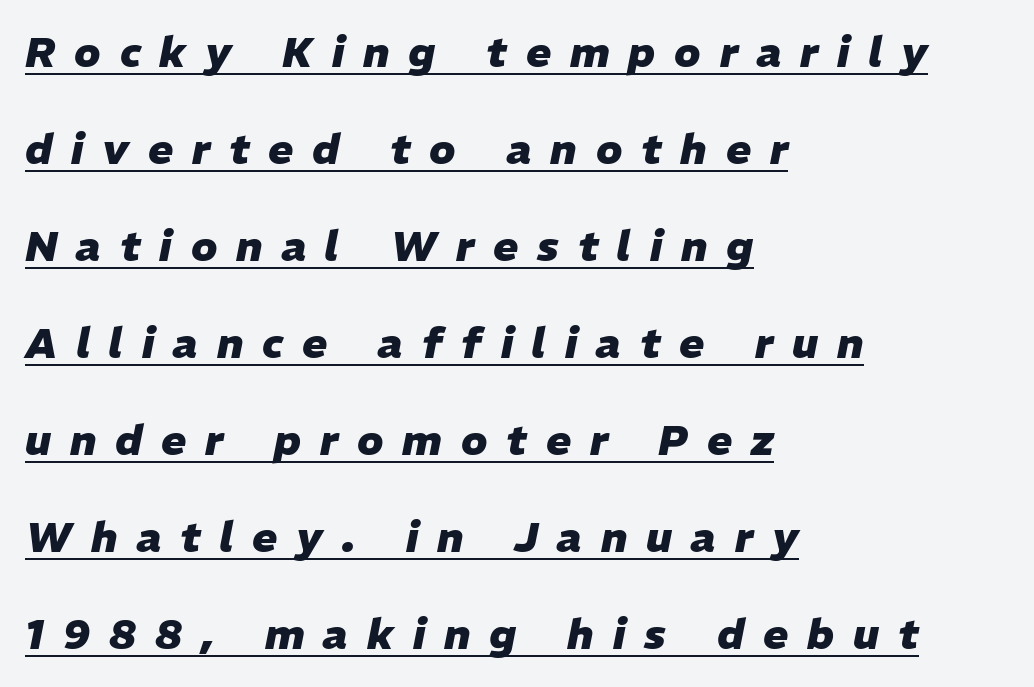
{"italic": "yes", "lean": "right", "slant_degrees": 11, "bold": "yes", "weight": "heavy", "width": "normal", "stroke_contrast": "low", "x_height": "medium", "monospaced": "no", "underline": "yes", "align": "left", "line_spacing": "loose", "line_spacing_ratio": 2.31, "letter_spacing": "wide", "letter_spacing_em": 0.45, "glyph_px": 42}
